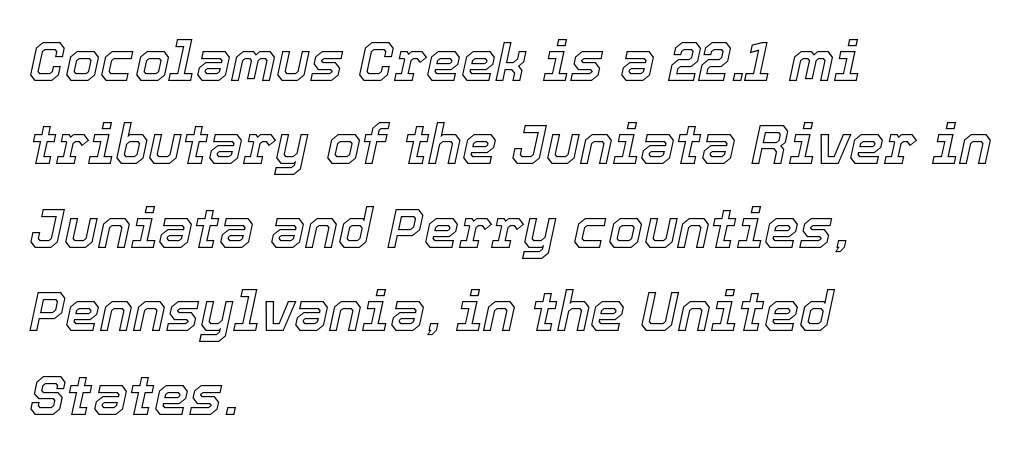
The image shows 56 px text type, italic (leaning right); set left-aligned, normal line spacing (1.49x), normal letter spacing, not underlined; a medium x-height.
